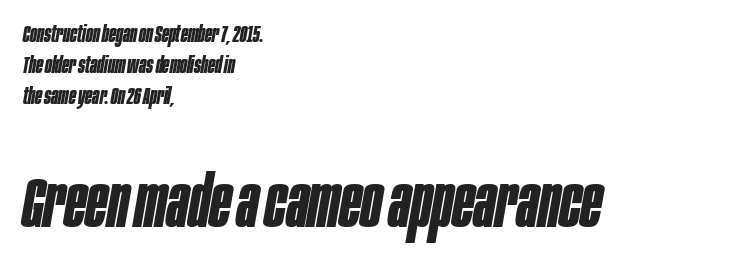
Q: Is the text bold? A: Yes.
Q: Is the text italic (slanted)? A: Yes, it leans right by about 10 degrees.
Q: Is the text underlined? A: No.
Q: How is the paragraph aligned? A: Left-aligned.
Q: Is the spacing between letters normal or unusually wide? A: Normal.
Q: Is the spacing between lines tight, normal or loose? A: Normal.
Q: Which block of text is set in a larger size, the first (top) or the second (bottom)? A: The second (bottom) one.
Q: Width (condensed, normal, or wide)? A: Condensed.
Q: Stroke contrast? A: Low.
Q: x-height? A: Large.
Q: Monospaced? A: No.
